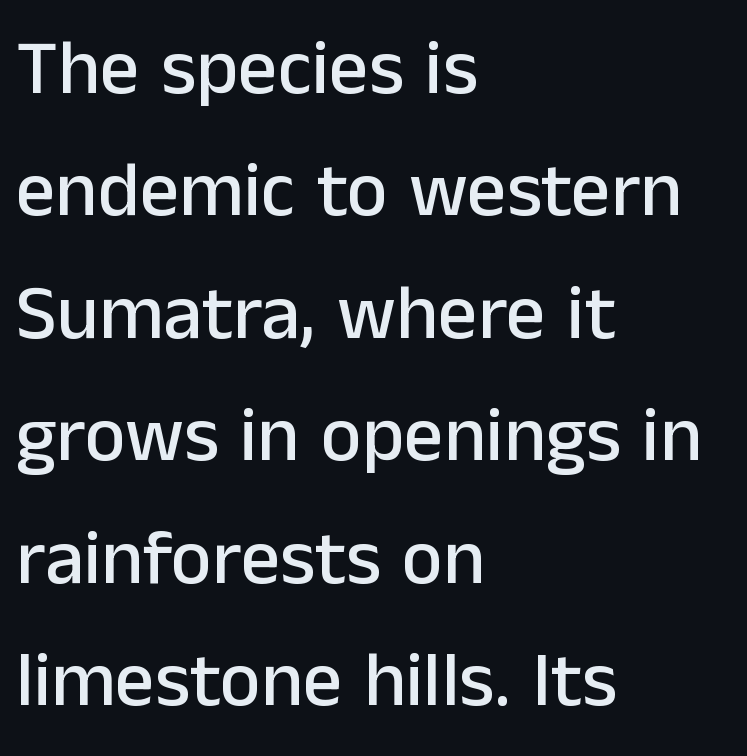
A typesetter would label this face a sans. Every character sits straight up, as roman type does. Spacing verdict: proportional, widths tailored to each character. The strip under each line holds only bare page. Characters follow at the spacing the type designer built in. Caption: multi-line text, flush left, ragged right.
